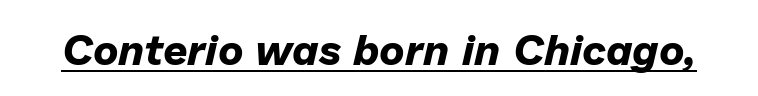
The image shows 43 px bold type, italic (leaning right); set normal letter spacing, underlined; low stroke contrast and a medium x-height.
